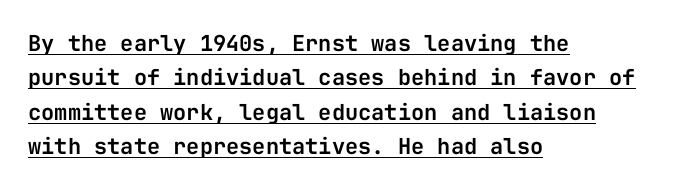
{"italic": "no", "underline": "yes", "align": "left", "line_spacing": "normal", "line_spacing_ratio": 1.56, "letter_spacing": "normal", "letter_spacing_em": 0.0, "glyph_px": 22}
